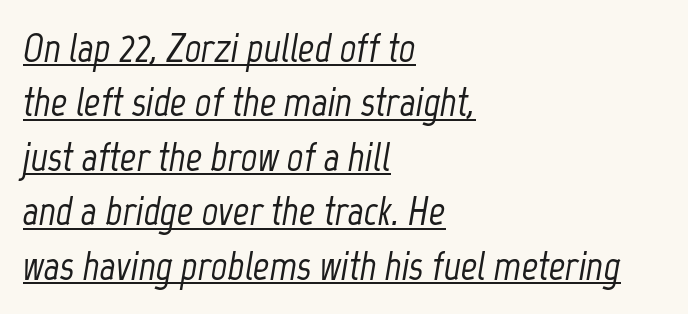
Q: Is the text italic (slanted)? A: Yes, it leans right by about 12 degrees.
Q: Is the text underlined? A: Yes.
Q: How is the paragraph aligned? A: Left-aligned.
Q: Is the spacing between letters normal or unusually wide? A: Normal.
Q: Is the spacing between lines tight, normal or loose? A: Normal.
Q: Width (condensed, normal, or wide)? A: Condensed.
Q: Stroke contrast? A: Low.
Q: x-height? A: Medium.
Q: Monospaced? A: No.
